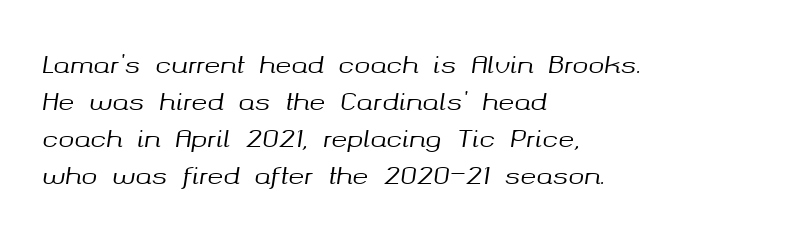
Q: Is the text italic (slanted)? A: Yes, it leans right by about 8 degrees.
Q: Is the text underlined? A: No.
Q: How is the paragraph aligned? A: Left-aligned.
Q: Is the spacing between letters normal or unusually wide? A: Normal.
Q: Is the spacing between lines tight, normal or loose? A: Normal.
